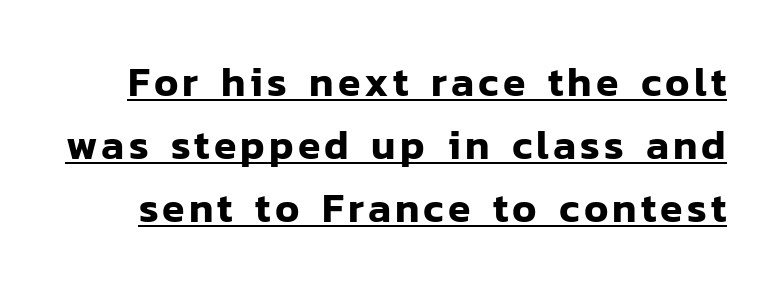
The image shows 41 px sans-serif type, upright; set normal line spacing (1.54x), underlined; low stroke contrast and a medium x-height.
